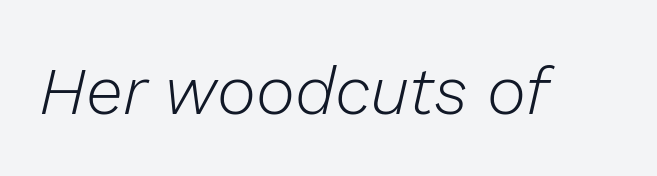
Q: Is the text bold? A: No.
Q: Is the text italic (slanted)? A: Yes, it leans right by about 13 degrees.
Q: Is the text underlined? A: No.
Q: Is the spacing between letters normal or unusually wide? A: Normal.
Q: Width (condensed, normal, or wide)? A: Normal.
Q: Stroke contrast? A: Low.
Q: x-height? A: Medium.
Q: Monospaced? A: No.
